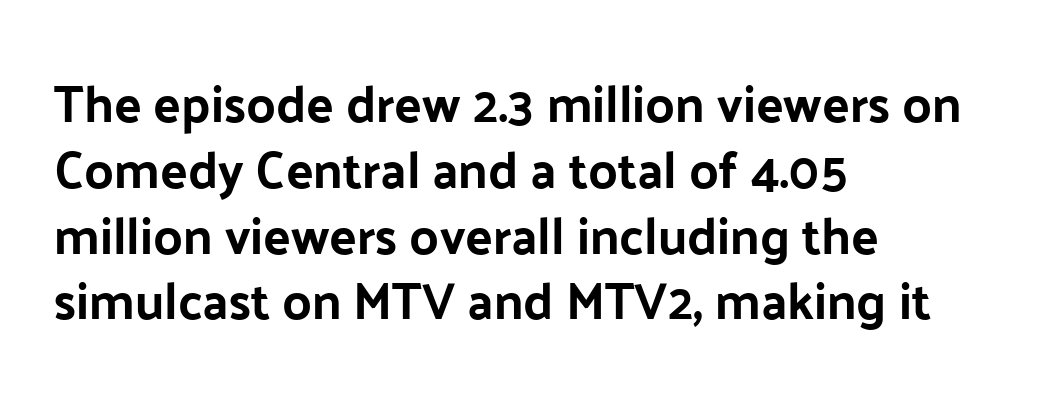
{"serif": "no", "italic": "no", "width": "normal", "stroke_contrast": "low", "x_height": "medium", "monospaced": "no", "underline": "no", "align": "left", "line_spacing": "normal", "line_spacing_ratio": 1.29, "letter_spacing": "normal", "letter_spacing_em": 0.0, "glyph_px": 51}
